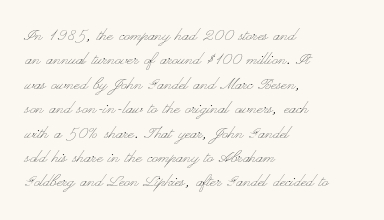
{"bold": "no", "underline": "no", "align": "left", "line_spacing_ratio": 1.22, "letter_spacing": "normal", "letter_spacing_em": 0.0, "glyph_px": 20}
